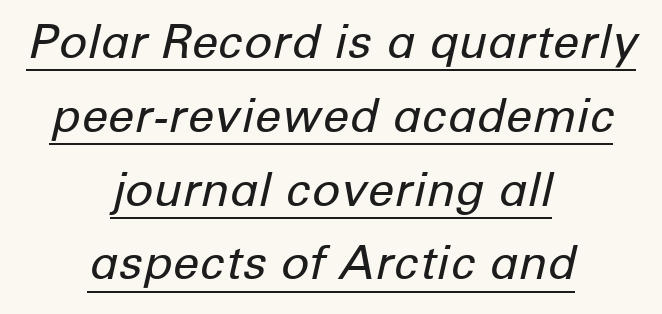
{"italic": "yes", "lean": "right", "slant_degrees": 12, "bold": "no", "weight": "regular", "width": "normal", "stroke_contrast": "low", "x_height": "medium", "monospaced": "no", "underline": "yes", "align": "center", "line_spacing": "normal", "line_spacing_ratio": 1.57, "letter_spacing": "normal", "letter_spacing_em": 0.0, "glyph_px": 47}
